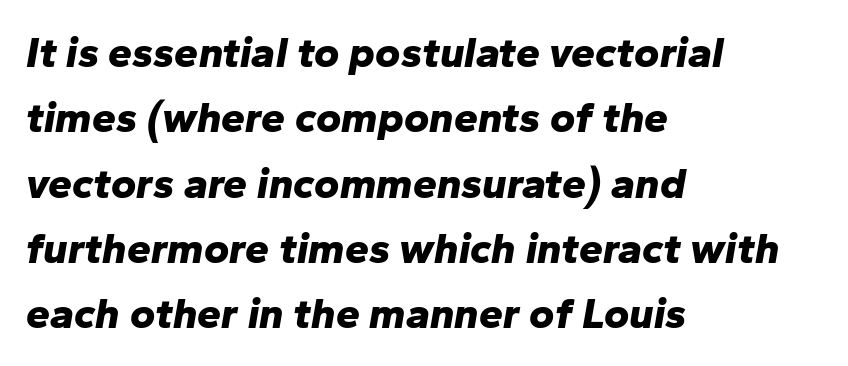
Horizontally, the lines are justified to the leading edge only. Honestly, the row spacing looks completely unremarkable. You could call the tracking neutral — neither tight nor loose. Looks like regular typesetting: each glyph gets only the width it needs. The specimen reads as italic at a glance.
